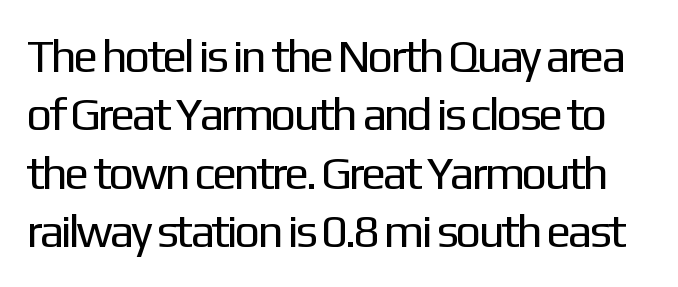
The lines sit at an ordinary, default distance from one another. I'd call this a sans setting — the letters go barefoot. Characters follow at the spacing the type designer built in. Think standard paragraph weight, or any step lighter than that.
